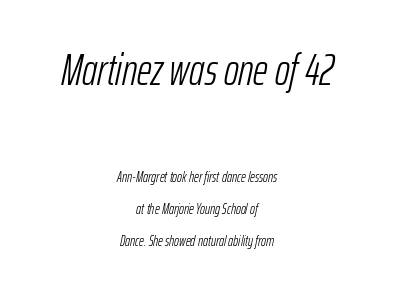
Does the lettering tilt? It does — this is italic. You could call the tracking neutral — neither tight nor loose. Does the leading feel generous? Absolutely, it's lavish. The foot of each line stays bare and open.
